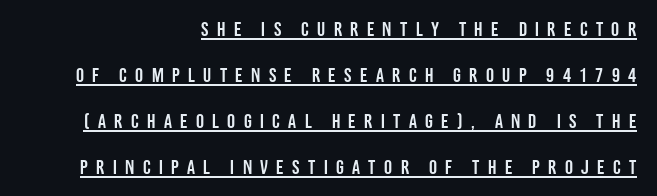
{"italic": "no", "underline": "yes", "align": "right", "line_spacing": "loose", "line_spacing_ratio": 2.3, "letter_spacing": "wide", "letter_spacing_em": 0.42, "glyph_px": 20}
